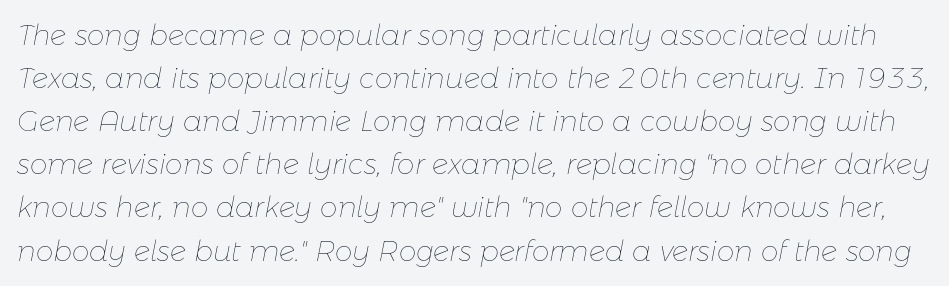
Q: Is the text bold? A: No.
Q: Is the text italic (slanted)? A: Yes, it leans right by about 11 degrees.
Q: Is the text underlined? A: No.
Q: Is the spacing between letters normal or unusually wide? A: Normal.
Q: Is the spacing between lines tight, normal or loose? A: Normal.
Q: Width (condensed, normal, or wide)? A: Normal.
Q: Stroke contrast? A: Low.
Q: x-height? A: Medium.
Q: Monospaced? A: No.
